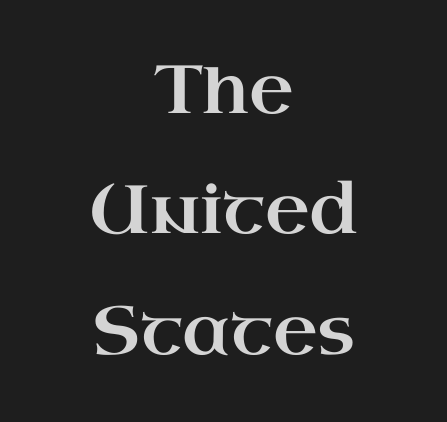
The image shows 68 px wide serif type, upright; set centered, line spacing 1.77x, normal letter spacing, not underlined; high stroke contrast and a small x-height.
